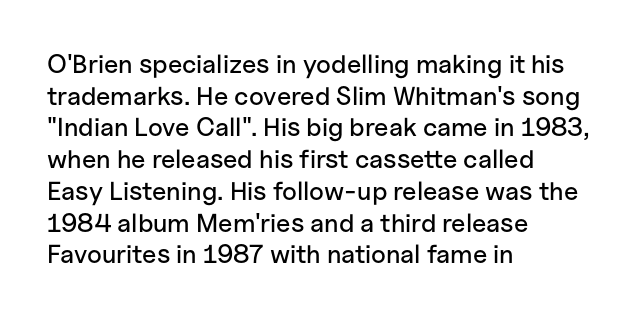
The lettering stays uniformly vertical, giving the passage a roman look. The baseline area is clear. The setting favours the left margin, as ordinary paragraphs usually do. These lines keep a tight, regular rhythm from letter to letter.
